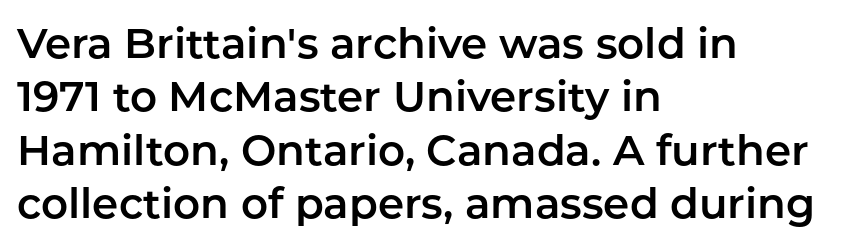
Q: Is the text italic (slanted)? A: No, it is upright.
Q: Is the typeface a serif or a sans-serif typeface? A: Sans-serif.
Q: Is the text underlined? A: No.
Q: How is the paragraph aligned? A: Left-aligned.
Q: Is the spacing between letters normal or unusually wide? A: Normal.
Q: Is the spacing between lines tight, normal or loose? A: Normal.
Q: Width (condensed, normal, or wide)? A: Normal.
Q: Stroke contrast? A: Low.
Q: x-height? A: Medium.
Q: Monospaced? A: No.
